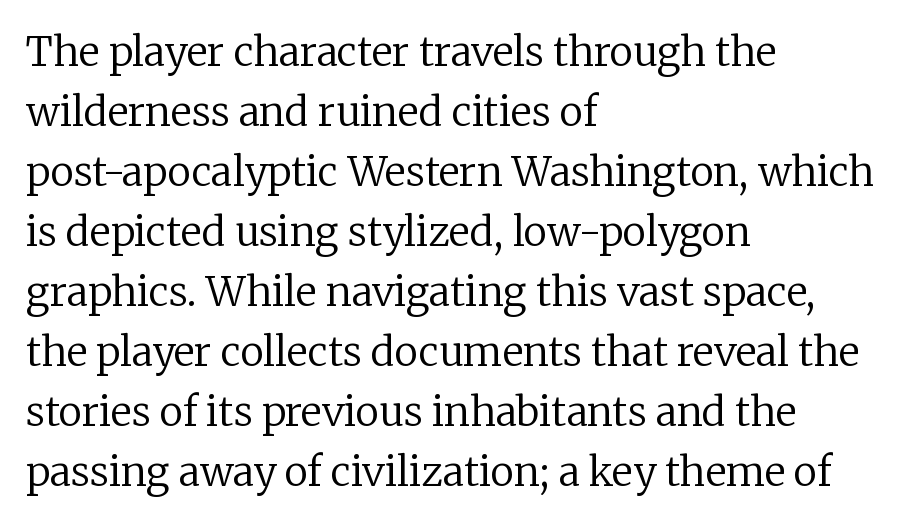
The image shows 40 px regular-weight serif type, upright; set left-aligned, normal line spacing (1.5x), normal letter spacing, not underlined; low stroke contrast and a medium x-height.
